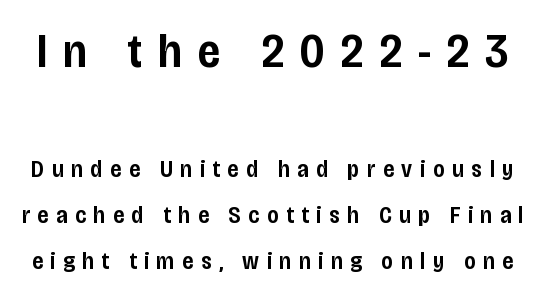
Bare-footed words on every line. A fair bit of extra ink — the face is semibold, not bold. Serif or sans? Sans — the stroke terminals are bare. The passage shown is typed in a proportional face where columns would drift. Airy leading.
